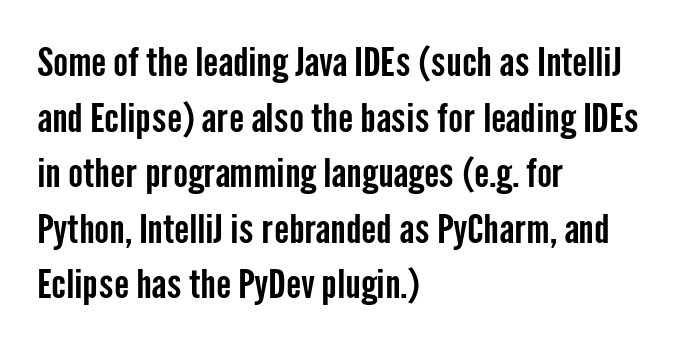
The font's upright variant was chosen for this text. Observe the ordinary spacing: letters are neighbours, not strangers. Normally led — the rows are evenly, conventionally spaced. Caption: multi-line text, flush left, ragged right.
